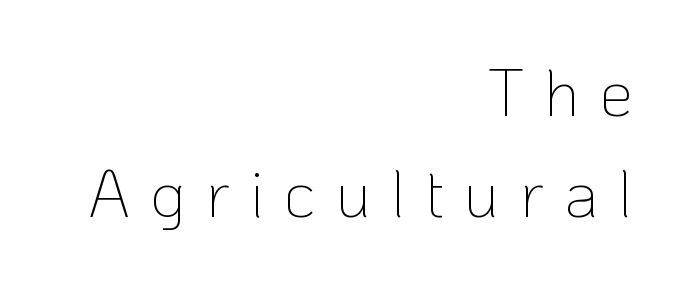
Regular leading. This sample uses an upright cut, with every glyph sitting square on the baseline. Is the type heavy? It reads as light-to-regular instead. Look at the bottom of the vertical strokes: they stop flat, with no serifs. Each word looks stretched out because of the extra space between its letters.
